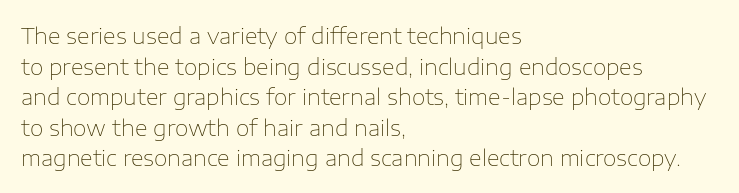
Here the glyphs are tracked normally, forming tight word shapes. This sample keeps an unexceptional amount of space between lines. Every character sits straight up, as roman type does. Each stroke keeps to a modest, everyday thickness or less. This rendering uses left alignment, leaving the right contour irregular. Descenders are the only things crossing below the line.
